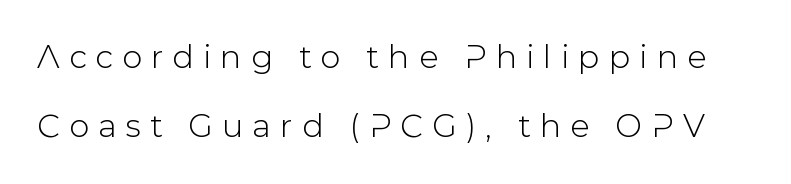
Nothing sits at the stroke ends, so this counts as sans-serif. The face used here is rendered with a markedly widened letterfit. Has an underline been added? It has not. The vertical gap from one line to the next is large. The letters advance in unequal steps, a hallmark of proportional type.
